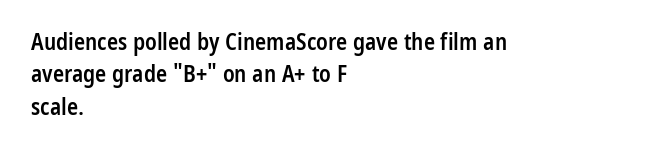
{"italic": "no", "bold": "semi", "underline": "no", "align": "left", "line_spacing": "normal", "line_spacing_ratio": 1.41, "letter_spacing": "normal", "letter_spacing_em": 0.0, "glyph_px": 23}
